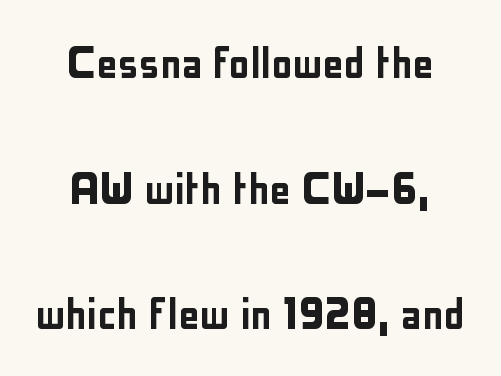
Q: Is the text italic (slanted)? A: No, it is upright.
Q: Is the typeface a serif or a sans-serif typeface? A: Sans-serif.
Q: Is the text underlined? A: No.
Q: Is the spacing between letters normal or unusually wide? A: Normal.
Q: Is the spacing between lines tight, normal or loose? A: Loose.
Q: Width (condensed, normal, or wide)? A: Condensed.
Q: Stroke contrast? A: Low.
Q: x-height? A: Medium.
Q: Monospaced? A: No.
